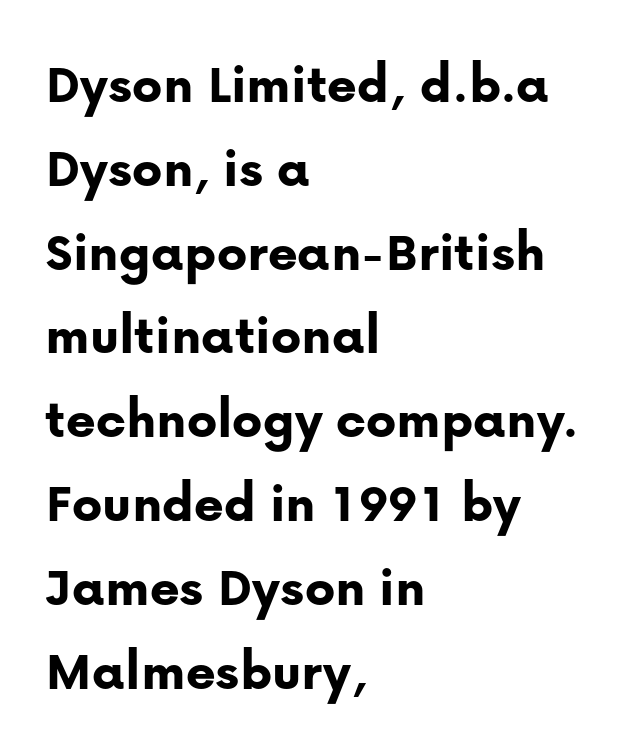
The characters look thick and weighty, a clear bold. The lines are quadded left. Nobody drew a line under any word here. The face used here is proportionally spaced, like ordinary book or web type. Tracking value appears to be zero — textbook default spacing. Unlike italic type, these characters show no tilt at all.
